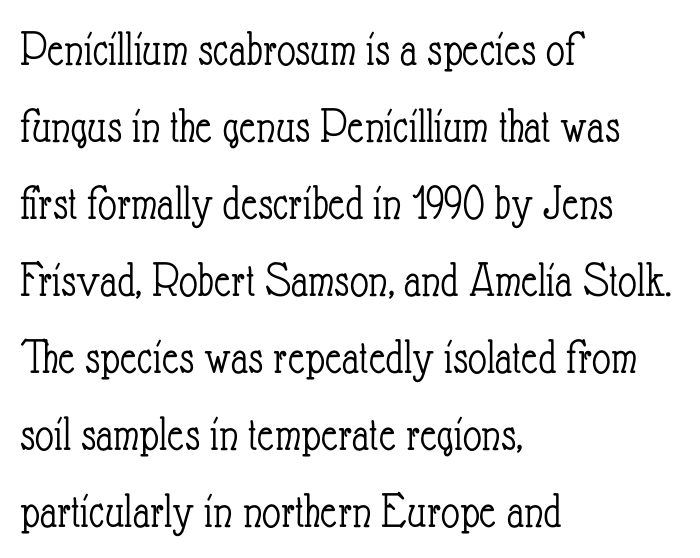
{"italic": "no", "bold": "no", "weight": "light", "width": "condensed", "stroke_contrast": "low", "x_height": "small", "monospaced": "no", "underline": "no", "align": "left", "line_spacing": "normal", "line_spacing_ratio": 1.51, "letter_spacing": "normal", "letter_spacing_em": 0.0, "glyph_px": 51}
